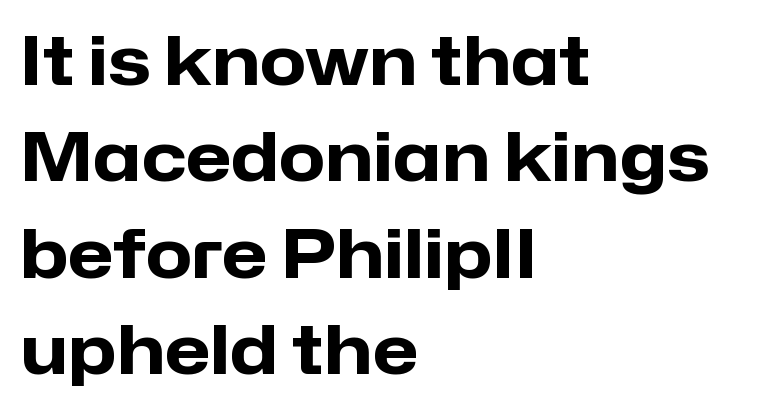
{"serif": "no", "italic": "no", "bold": "yes", "weight": "heavy", "width": "normal", "stroke_contrast": "low", "x_height": "medium", "monospaced": "no", "underline": "no", "align": "left", "line_spacing": "normal", "line_spacing_ratio": 1.44, "letter_spacing": "normal", "letter_spacing_em": 0.0, "glyph_px": 67}
